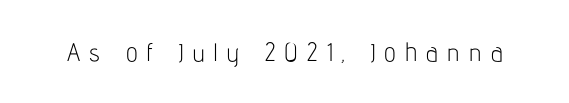
{"italic": "no", "bold": "no", "underline": "no", "letter_spacing": "wide", "letter_spacing_em": 0.37, "glyph_px": 25}
